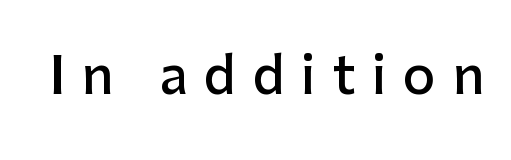
Q: Is the text bold? A: Semi-bold.
Q: Is the text italic (slanted)? A: No, it is upright.
Q: Is the typeface a serif or a sans-serif typeface? A: Sans-serif.
Q: Is the text underlined? A: No.
Q: Is the spacing between letters normal or unusually wide? A: Unusually wide.
Q: Width (condensed, normal, or wide)? A: Normal.
Q: Stroke contrast? A: Low.
Q: x-height? A: Medium.
Q: Monospaced? A: No.
